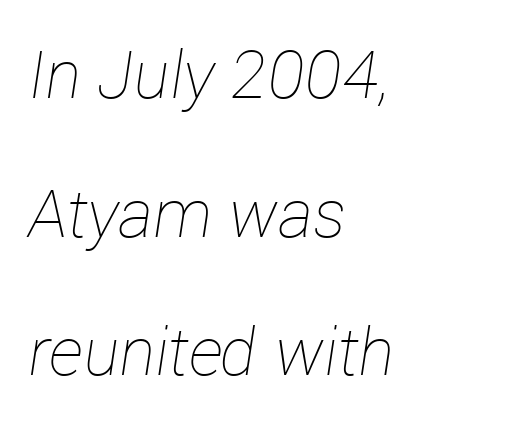
The image shows 66 px thin type, italic (leaning right); set left-aligned, loose line spacing (2.1x), normal letter spacing, not underlined; low stroke contrast and a medium x-height.
